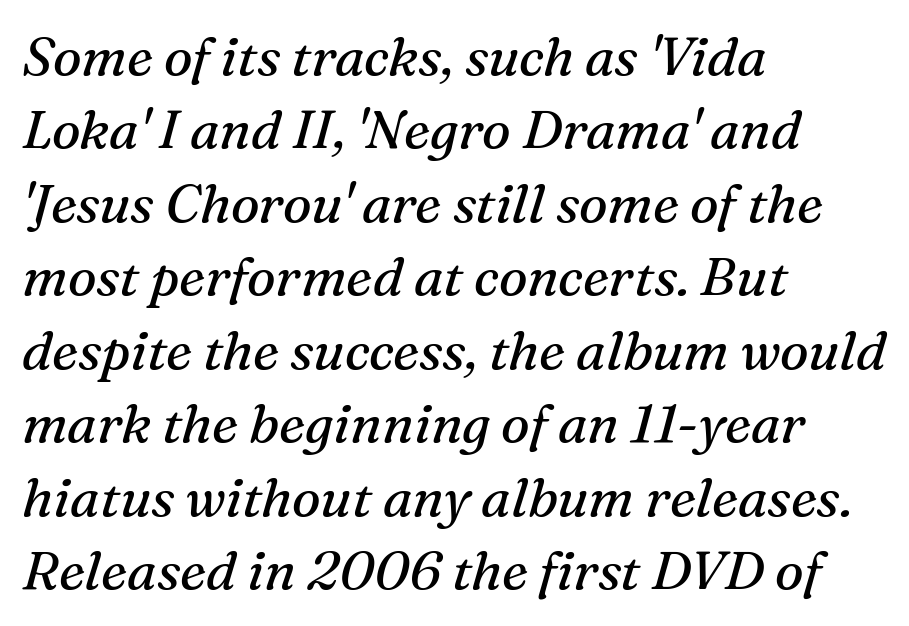
Note the varied advance widths — an 'i' is clearly narrower than an 'm'. The characters display serif detailing at their extremities. Emphasis-style slanted type is in use. Line spacing here is normal.
